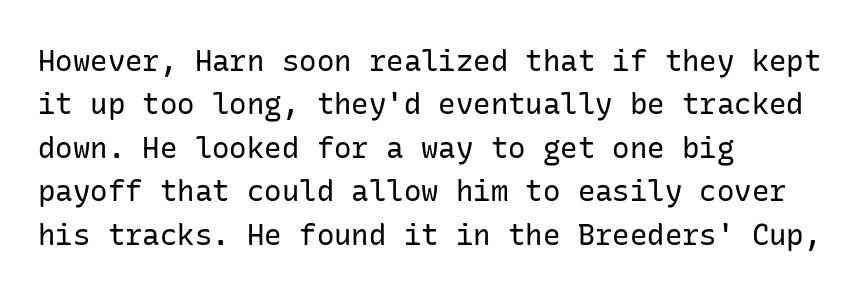
Q: Is the text bold? A: No.
Q: Is the text italic (slanted)? A: No, it is upright.
Q: Is the typeface a serif or a sans-serif typeface? A: Sans-serif.
Q: Is the text underlined? A: No.
Q: How is the paragraph aligned? A: Left-aligned.
Q: Is the spacing between letters normal or unusually wide? A: Normal.
Q: Is the spacing between lines tight, normal or loose? A: Normal.
Q: Width (condensed, normal, or wide)? A: Normal.
Q: Stroke contrast? A: Low.
Q: x-height? A: Medium.
